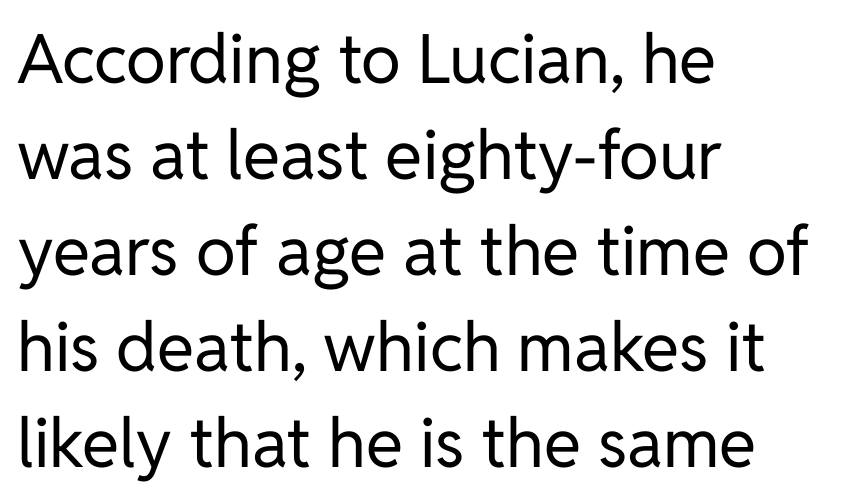
The image shows 68 px regular-weight sans-serif type, upright; set left-aligned, normal line spacing (1.41x), normal letter spacing, not underlined; low stroke contrast and a medium x-height.
